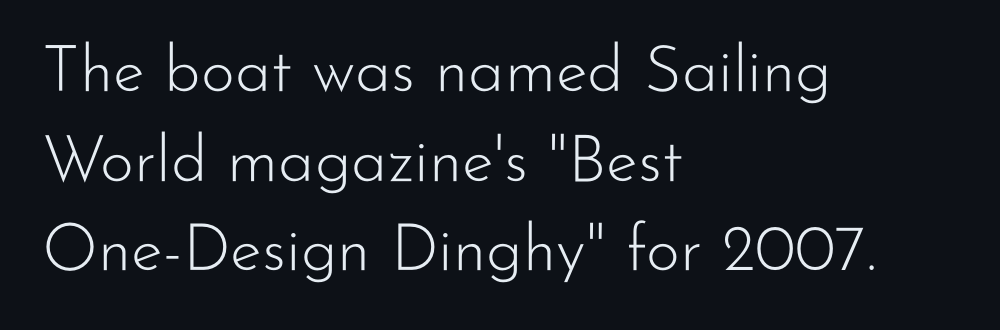
Every character sits straight up, as roman type does. These lines stack with their left ends in a neat column. The letters advance in unequal steps, a hallmark of proportional type. This rendering employs a face without finishing strokes, i.e., a sans-serif. Stems here are at most as thick as an everyday book face. Short note: letters normally spaced.
